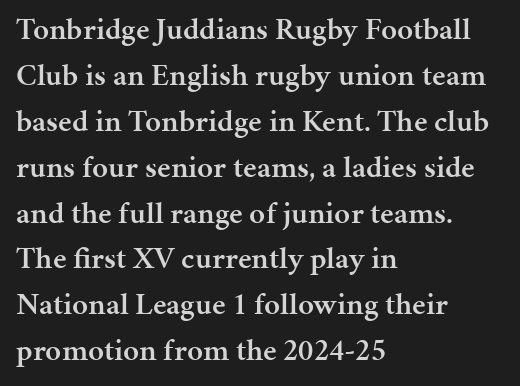
The image shows 31 px semibold serif type, upright; set left-aligned, normal line spacing (1.48x), normal letter spacing, not underlined; medium stroke contrast and a medium x-height.
